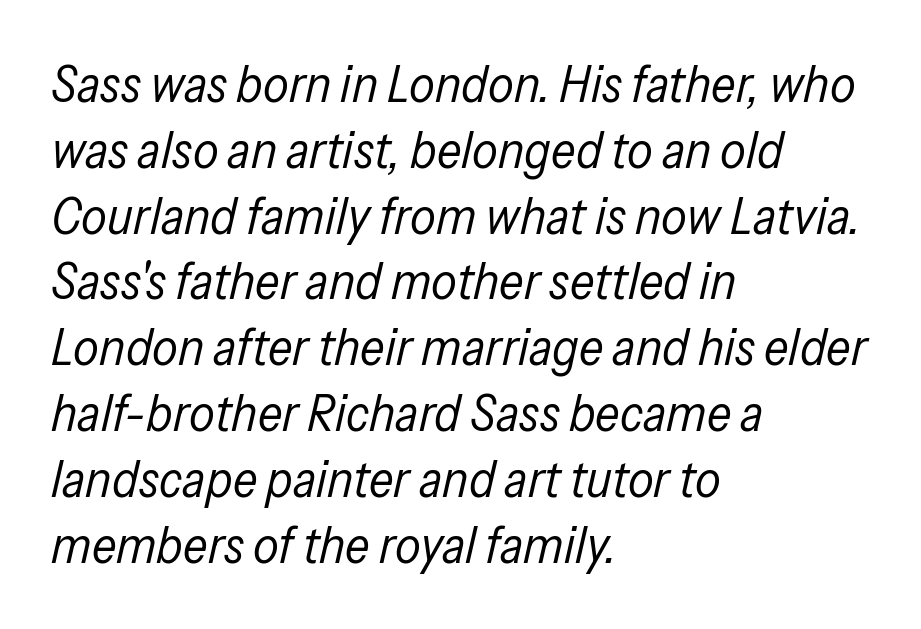
No letter is thick-stroked: the sample isn't bold. If you drew a ruler down the left edge, every line would touch it. Leading matches the norm, producing a regular column. Beneath every word, the page is bare.
